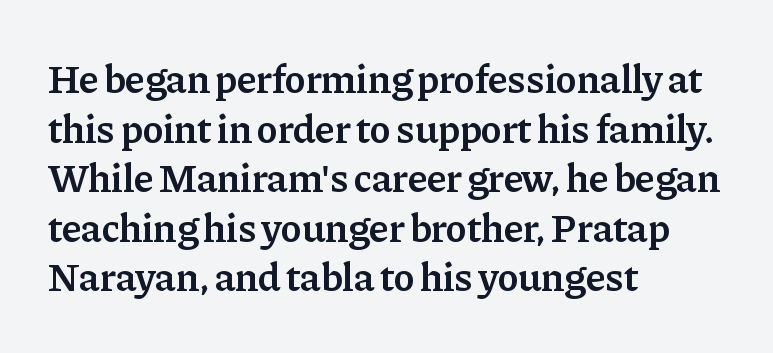
Q: Is the text bold? A: Semi-bold.
Q: Is the text italic (slanted)? A: No, it is upright.
Q: Is the typeface a serif or a sans-serif typeface? A: Serif.
Q: Is the text underlined? A: No.
Q: How is the paragraph aligned? A: Left-aligned.
Q: Is the spacing between letters normal or unusually wide? A: Normal.
Q: Width (condensed, normal, or wide)? A: Normal.
Q: Stroke contrast? A: Low.
Q: x-height? A: Medium.
Q: Monospaced? A: No.
